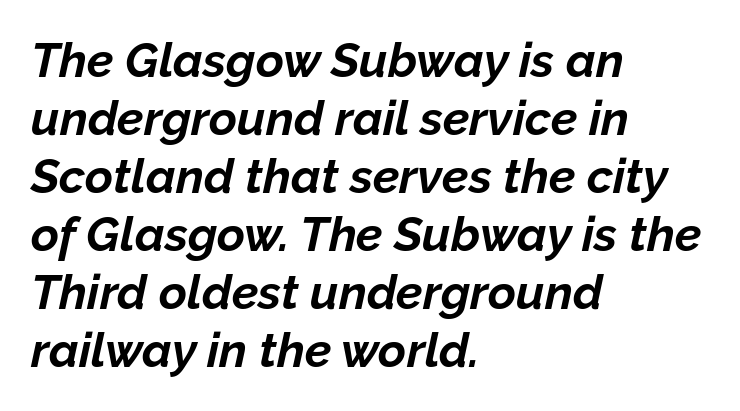
The image shows 48 px bold type, italic (leaning right); set left-aligned, line spacing 1.21x, normal letter spacing, not underlined; low stroke contrast and a medium x-height.
